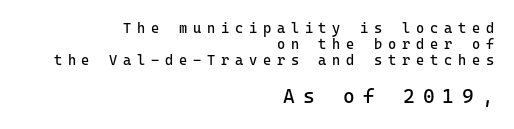
Display-style spreading of the glyphs; the letterfit is very open. Very little white space separates one row of letters from the next. Reading down the block, your eye finds every line finishing at a fixed right position. Scale increases going downward across the two blocks.
